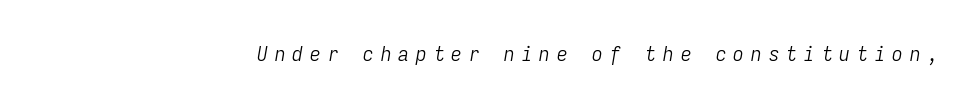
The image shows 21 px text type, italic (leaning right); set unusually wide letter spacing (+0.34 em), not underlined.
